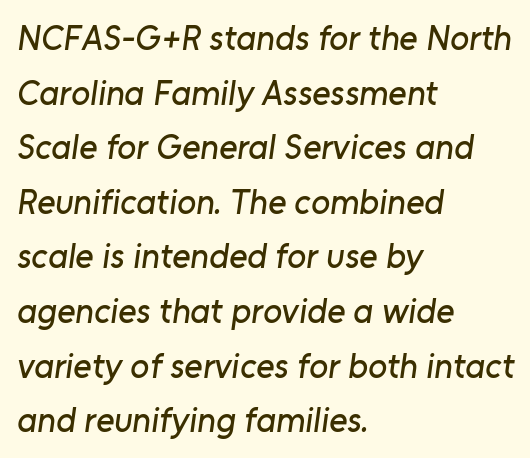
Q: Is the typeface a serif or a sans-serif typeface? A: Sans-serif.
Q: Is the text underlined? A: No.
Q: How is the paragraph aligned? A: Left-aligned.
Q: Is the spacing between letters normal or unusually wide? A: Normal.
Q: Is the spacing between lines tight, normal or loose? A: Normal.
Q: Width (condensed, normal, or wide)? A: Normal.
Q: Stroke contrast? A: Low.
Q: x-height? A: Medium.
Q: Monospaced? A: No.
